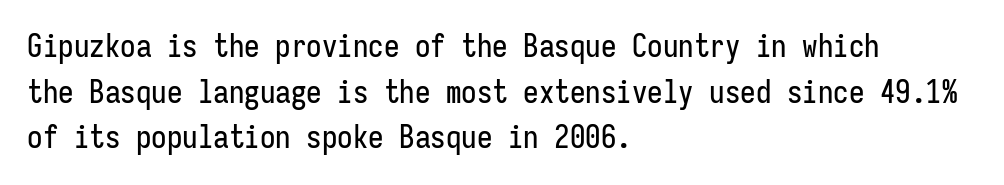
{"serif": "no", "italic": "no", "width": "condensed", "stroke_contrast": "low", "x_height": "medium", "monospaced": "yes", "underline": "no", "align": "left", "line_spacing": "normal", "line_spacing_ratio": 1.47, "letter_spacing": "normal", "letter_spacing_em": 0.0, "glyph_px": 31}
